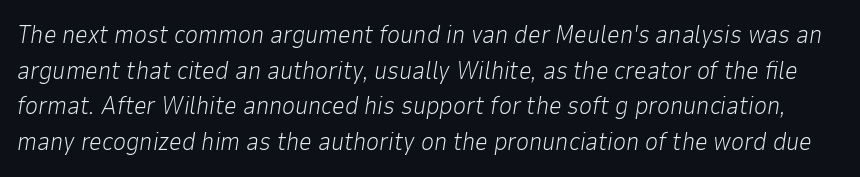
Each word holds together tightly as a unit, with standard inter-letter gaps. When letters slant like this, we call the style italic. Any mark beneath the type? The region is blank. Vertically, the passage feels balanced, rows spaced as you'd expect. Stem width sits at or under what a default text font uses.
